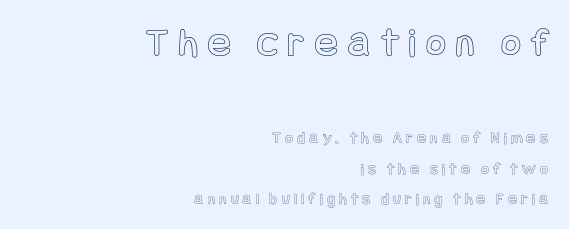
Q: Is the text italic (slanted)? A: No, it is upright.
Q: Is the text underlined? A: No.
Q: How is the paragraph aligned? A: Right-aligned.
Q: Is the spacing between letters normal or unusually wide? A: Unusually wide.
Q: Which block of text is set in a larger size, the first (top) or the second (bottom)? A: The first (top) one.
Q: Width (condensed, normal, or wide)? A: Condensed.
Q: x-height? A: Large.
